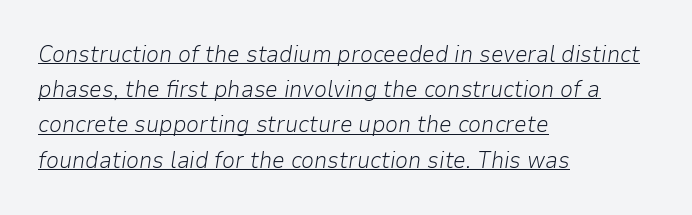
The image shows 23 px text type, italic (leaning right); set left-aligned, normal line spacing (1.53x), normal letter spacing, underlined.
